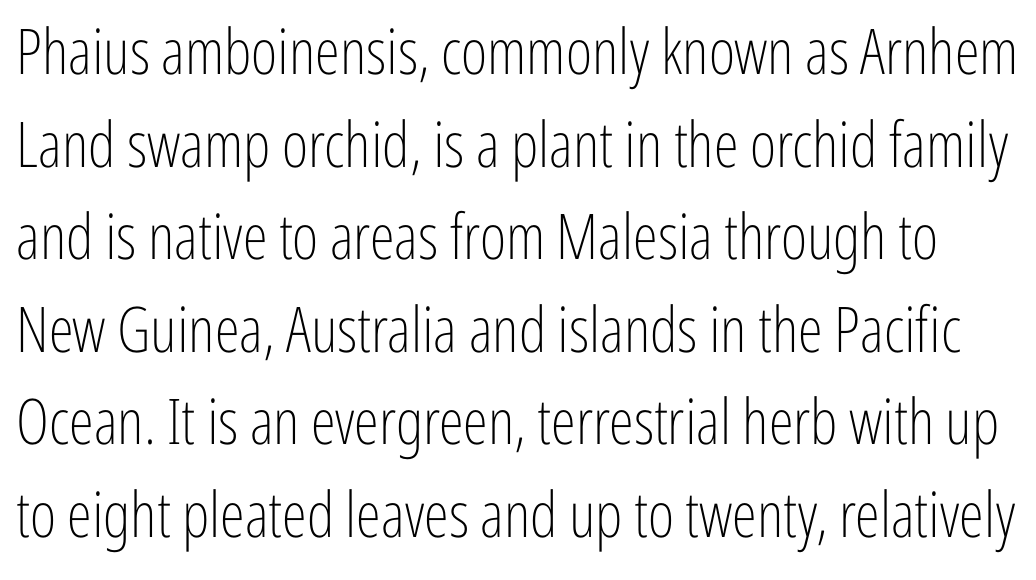
The image shows 63 px light, condensed sans-serif type, upright; set normal line spacing (1.47x), normal letter spacing, not underlined; low stroke contrast and a medium x-height.
